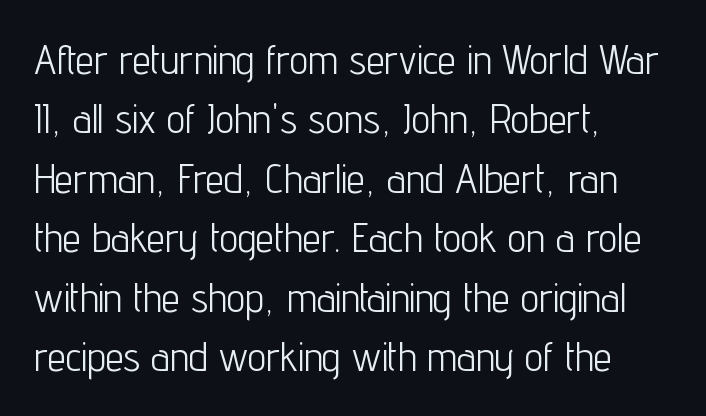
{"serif": "no", "italic": "no", "bold": "no", "weight": "light", "width": "condensed", "stroke_contrast": "low", "x_height": "medium", "monospaced": "no", "underline": "no", "align": "left", "line_spacing": "normal", "line_spacing_ratio": 1.45, "letter_spacing": "normal", "letter_spacing_em": 0.0, "glyph_px": 41}
